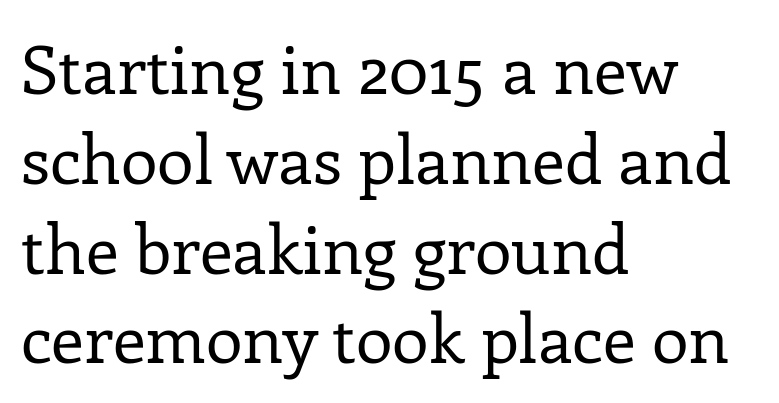
The image shows 67 px regular-weight serif type, upright; set left-aligned, normal line spacing (1.34x), normal letter spacing, not underlined; low stroke contrast and a medium x-height.
